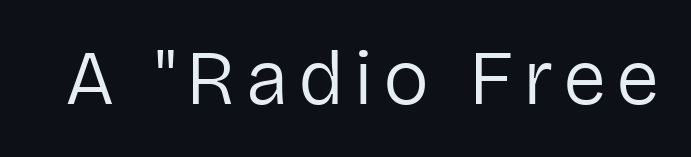
{"serif": "no", "italic": "no", "bold": "no", "weight": "regular", "width": "normal", "stroke_contrast": "low", "x_height": "medium", "monospaced": "no", "underline": "no", "glyph_px": 77}
